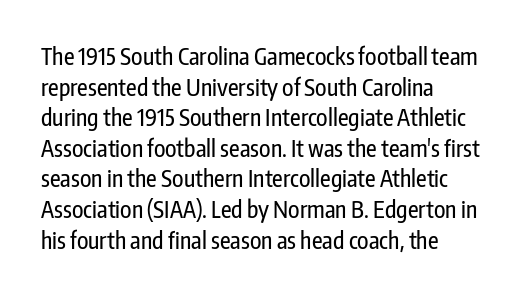
{"italic": "no", "underline": "no", "align": "left", "line_spacing": "normal", "line_spacing_ratio": 1.33, "letter_spacing": "normal", "letter_spacing_em": 0.0, "glyph_px": 23}
